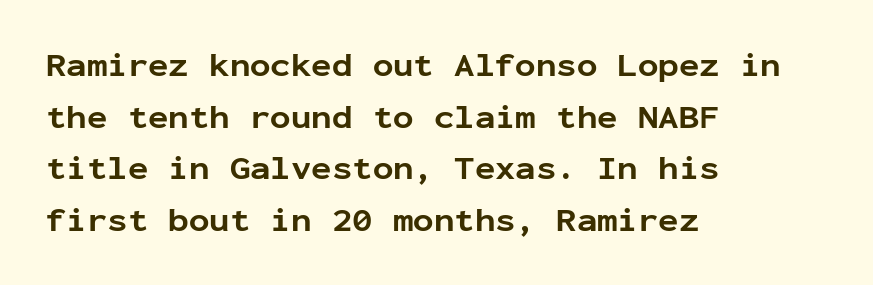
Words float on clear page, feet unadorned. The type family on display is of the sans-serif kind. Leading matches the norm, producing a regular column. These words are printed bold, with thick strokes throughout. Students, note that the glyphs here touch the page at normal intervals. Alignment: flush left.
